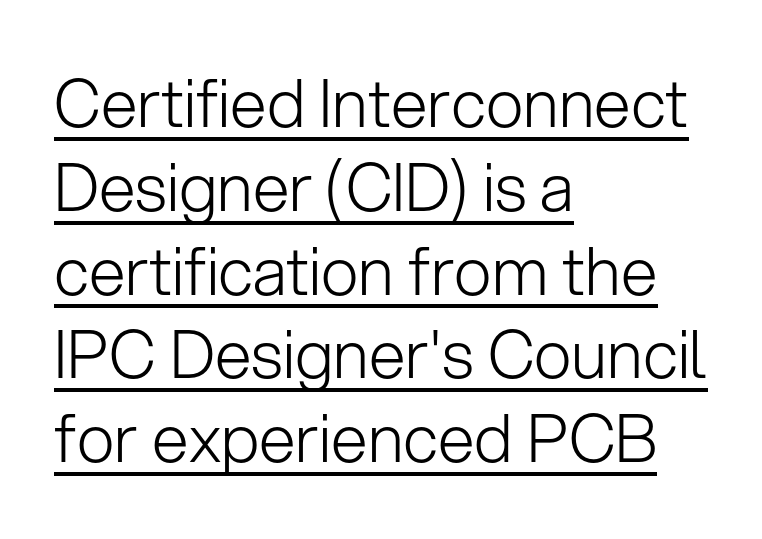
The image shows 66 px light sans-serif type, upright; set left-aligned, normal line spacing (1.27x), normal letter spacing, underlined; low stroke contrast and a medium x-height.
